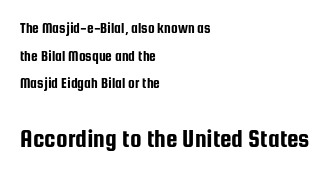
{"italic": "no", "underline": "no", "align": "left", "line_spacing_ratio": 1.84, "letter_spacing": "normal", "letter_spacing_em": 0.0, "larger_block": "second", "size_ratio": 1.73, "glyph_px": 26}
